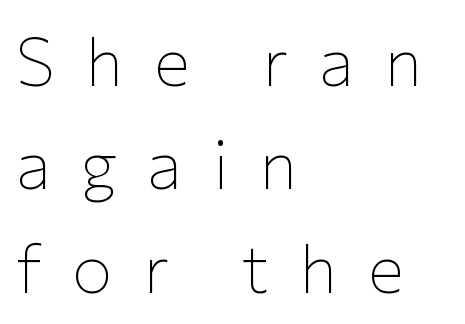
{"serif": "no", "italic": "no", "bold": "no", "weight": "thin", "width": "normal", "stroke_contrast": "low", "x_height": "medium", "monospaced": "no", "underline": "no", "align": "left", "line_spacing": "normal", "line_spacing_ratio": 1.52, "letter_spacing": "wide", "letter_spacing_em": 0.44, "glyph_px": 68}
